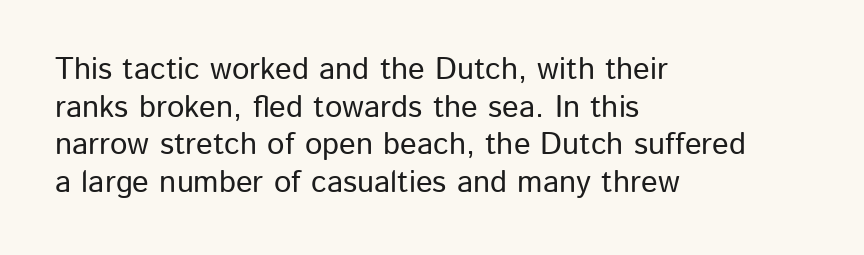
The image shows 31 px sans-serif type, upright; set left-aligned, line spacing 1.21x, normal letter spacing, not underlined; low stroke contrast and a medium x-height.
